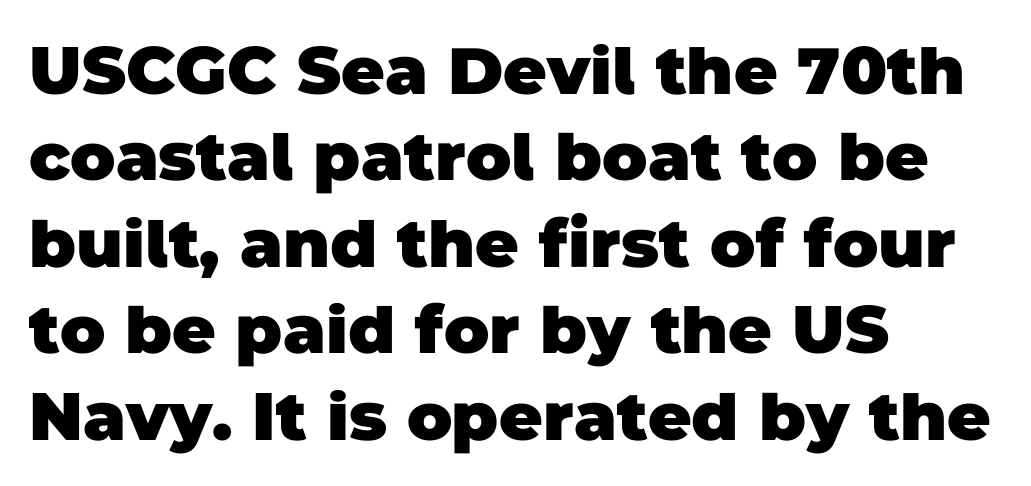
Here the designer chose a conventional face with non-uniform glyph widths. Default kerning and tracking; the words read as compact shapes. No feet cap the strokes, marking this as sans-serif type. Students, this is bold: see how much ink each stroke carries. Lines of text with bare space underneath.
